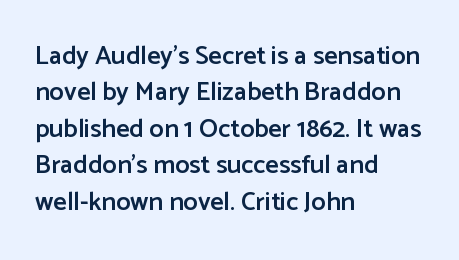
The image shows 26 px text type, upright; set left-aligned, normal line spacing (1.4x), normal letter spacing, not underlined.
